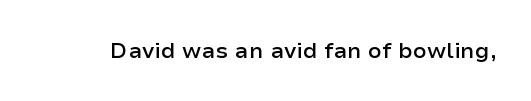
Q: Is the text bold? A: Semi-bold.
Q: Is the text italic (slanted)? A: No, it is upright.
Q: Is the text underlined? A: No.
Q: Is the spacing between letters normal or unusually wide? A: Normal.
